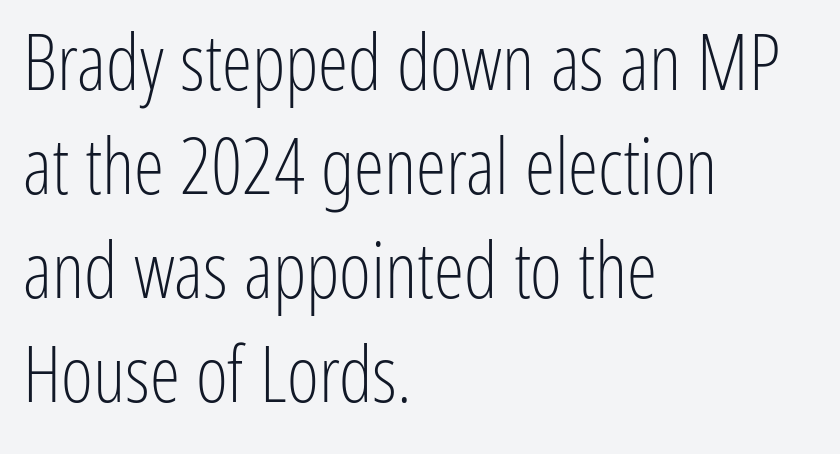
Q: Is the text bold? A: No.
Q: Is the text italic (slanted)? A: No, it is upright.
Q: Is the typeface a serif or a sans-serif typeface? A: Sans-serif.
Q: Is the text underlined? A: No.
Q: How is the paragraph aligned? A: Left-aligned.
Q: Is the spacing between letters normal or unusually wide? A: Normal.
Q: Is the spacing between lines tight, normal or loose? A: Normal.
Q: Width (condensed, normal, or wide)? A: Condensed.
Q: Stroke contrast? A: Low.
Q: x-height? A: Medium.
Q: Monospaced? A: No.
